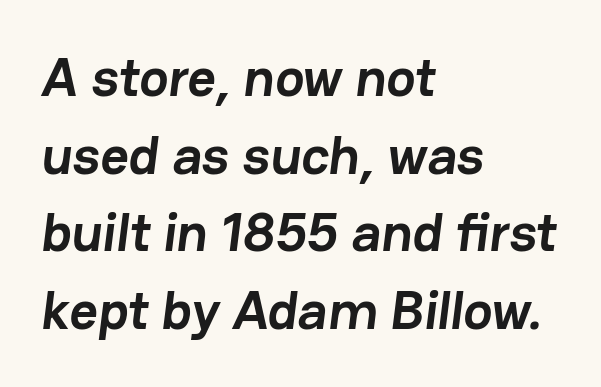
{"serif": "no", "bold": "yes", "weight": "semibold", "width": "normal", "stroke_contrast": "low", "x_height": "medium", "monospaced": "no", "underline": "no", "align": "left", "line_spacing": "normal", "line_spacing_ratio": 1.41, "letter_spacing": "normal", "letter_spacing_em": 0.0, "glyph_px": 55}
